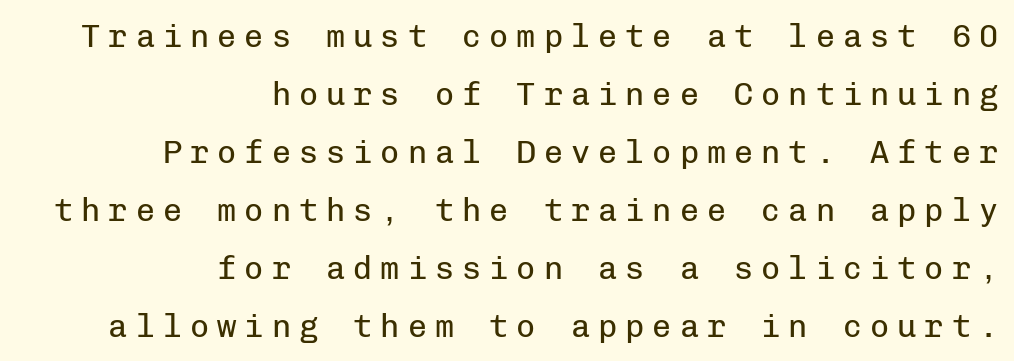
The image shows 32 px regular-weight sans-serif type, upright, monospaced; set right-aligned, line spacing 1.81x, unusually wide letter spacing (+0.25 em), not underlined; low stroke contrast and a medium x-height.
